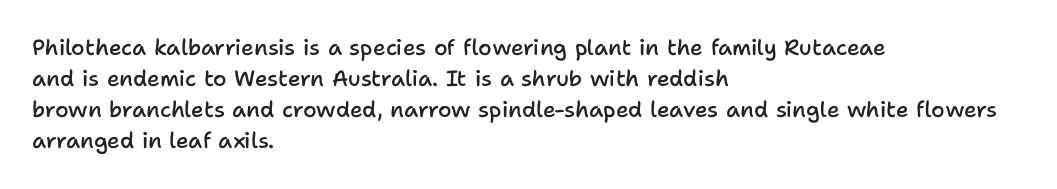
{"italic": "no", "bold": "semi", "underline": "no", "align": "left", "line_spacing": "normal", "line_spacing_ratio": 1.41, "letter_spacing": "normal", "letter_spacing_em": 0.0, "glyph_px": 22}
